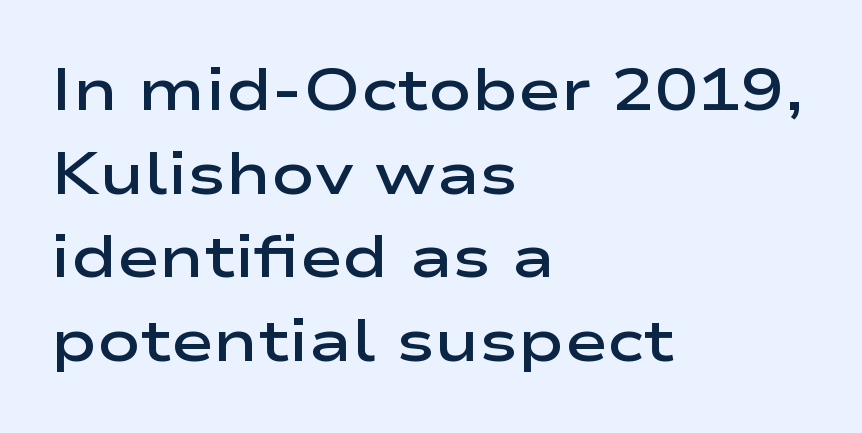
Q: Is the text bold? A: Semi-bold.
Q: Is the text italic (slanted)? A: No, it is upright.
Q: Is the typeface a serif or a sans-serif typeface? A: Sans-serif.
Q: Is the text underlined? A: No.
Q: How is the paragraph aligned? A: Left-aligned.
Q: Is the spacing between letters normal or unusually wide? A: Normal.
Q: Is the spacing between lines tight, normal or loose? A: Normal.
Q: Width (condensed, normal, or wide)? A: Wide.
Q: Stroke contrast? A: Low.
Q: x-height? A: Medium.
Q: Monospaced? A: No.
